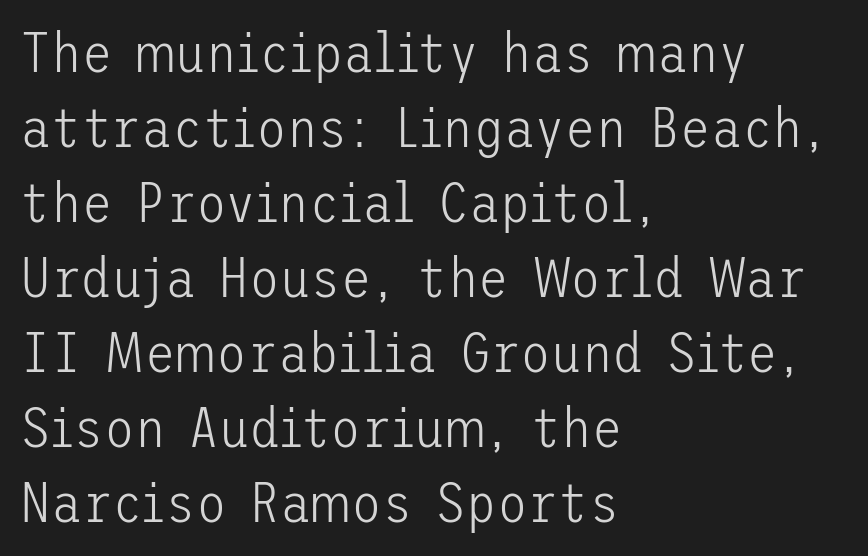
The image shows 56 px light sans-serif type, upright; set left-aligned, normal line spacing (1.34x), normal letter spacing, not underlined; low stroke contrast and a medium x-height.
